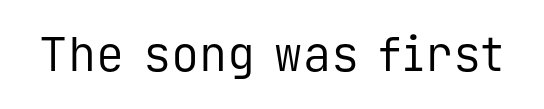
{"serif": "no", "italic": "no", "bold": "no", "weight": "regular", "width": "normal", "stroke_contrast": "low", "x_height": "medium", "monospaced": "yes", "underline": "no", "letter_spacing": "normal", "letter_spacing_em": 0.0, "glyph_px": 47}
